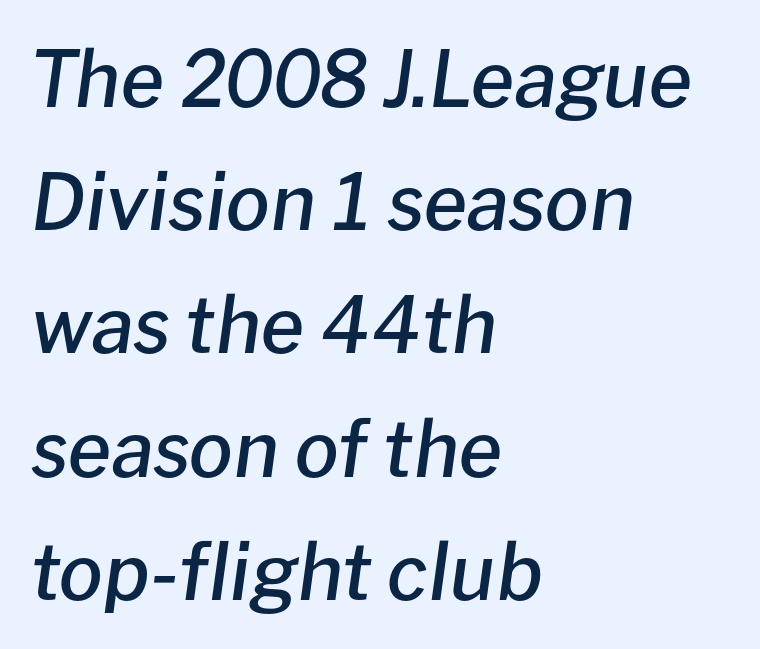
The rows are spaced the way most documents space them. The face used here has a pronounced slope to its letters. Glance below the letters and you will spot only blank space. Spacing between characters is what you'd get straight out of the box.
